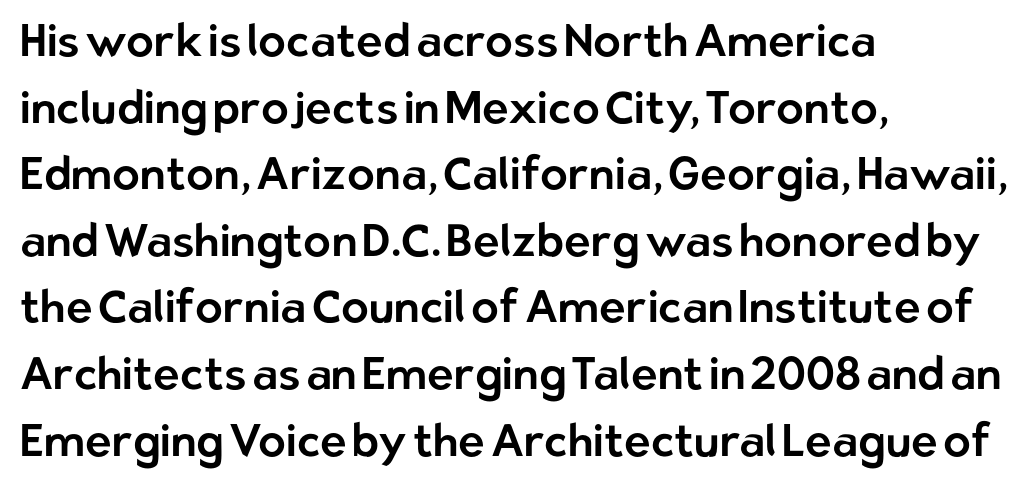
Spacing verdict: proportional, widths tailored to each character. Each word holds together tightly as a unit, with standard inter-letter gaps. Alignment: flush left. Font category for this specimen: sans-serif. Any mark beneath the type? The region is blank.
